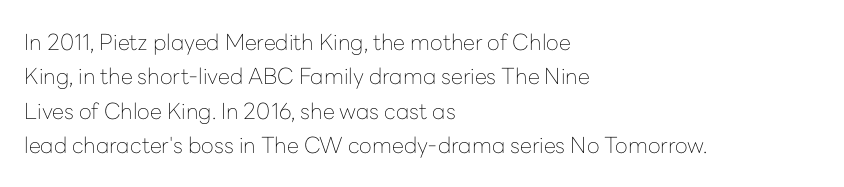
Q: Is the text bold? A: No.
Q: Is the text italic (slanted)? A: No, it is upright.
Q: Is the text underlined? A: No.
Q: How is the paragraph aligned? A: Left-aligned.
Q: Is the spacing between letters normal or unusually wide? A: Normal.
Q: Is the spacing between lines tight, normal or loose? A: Normal.
